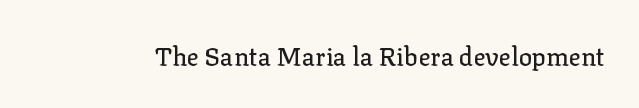
{"italic": "no", "underline": "no", "letter_spacing": "normal", "letter_spacing_em": 0.0, "glyph_px": 25}
